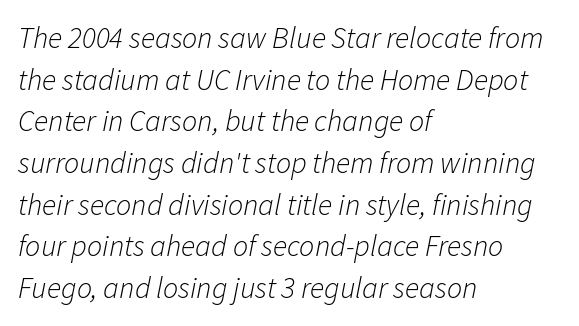
The image shows 30 px light type, italic (leaning right); set left-aligned, normal line spacing (1.39x), normal letter spacing, not underlined; low stroke contrast and a medium x-height.
